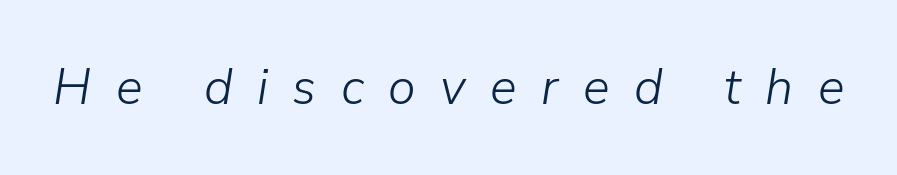
Descenders hang freely into open space. A light-to-regular cut is what we see here. Notice how the stems are inclined rather than vertical — that's the hallmark of italics. This sample uses expanded letter spacing, leaving extra air between glyphs. Varying glyph widths throughout — classic text-font behaviour.
